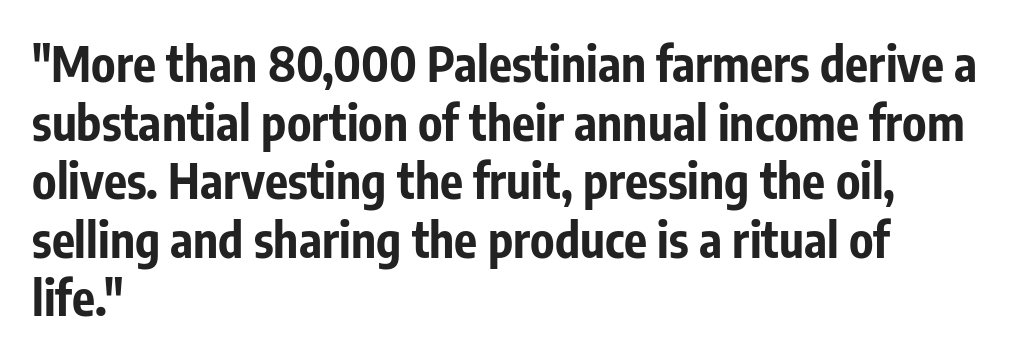
{"serif": "no", "italic": "no", "bold": "yes", "weight": "bold", "width": "condensed", "stroke_contrast": "low", "x_height": "medium", "monospaced": "no", "underline": "no", "align": "left", "line_spacing_ratio": 1.22, "letter_spacing": "normal", "letter_spacing_em": 0.0, "glyph_px": 48}
